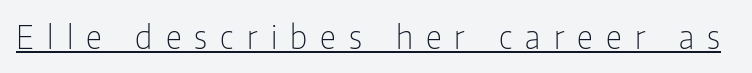
Q: Is the text bold? A: No.
Q: Is the text italic (slanted)? A: No, it is upright.
Q: Is the typeface a serif or a sans-serif typeface? A: Sans-serif.
Q: Is the text underlined? A: Yes.
Q: Is the spacing between letters normal or unusually wide? A: Unusually wide.
Q: Width (condensed, normal, or wide)? A: Condensed.
Q: Stroke contrast? A: Low.
Q: x-height? A: Medium.
Q: Monospaced? A: No.
